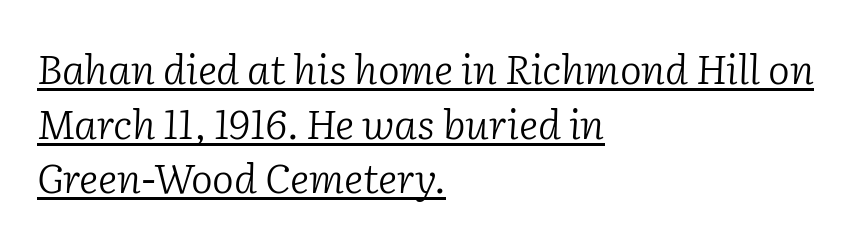
{"serif": "yes", "italic": "yes", "lean": "right", "slant_degrees": 2, "bold": "no", "weight": "light", "width": "normal", "stroke_contrast": "low", "x_height": "medium", "monospaced": "no", "underline": "yes", "align": "left", "line_spacing": "normal", "line_spacing_ratio": 1.33, "letter_spacing": "normal", "letter_spacing_em": 0.0, "glyph_px": 41}
